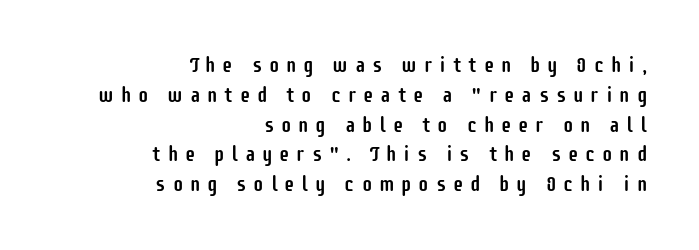
{"italic": "no", "underline": "no", "align": "right", "line_spacing": "normal", "line_spacing_ratio": 1.42, "letter_spacing": "wide", "letter_spacing_em": 0.32, "glyph_px": 21}
